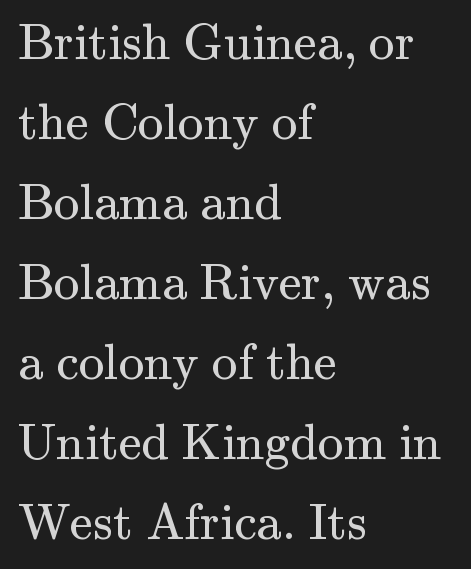
The image shows 51 px regular-weight serif type, upright; set left-aligned, normal line spacing (1.57x), normal letter spacing, not underlined; medium stroke contrast and a small x-height.
